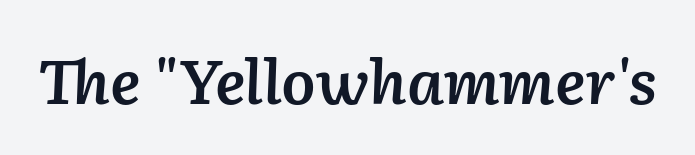
Q: Is the text bold? A: Semi-bold.
Q: Is the text italic (slanted)? A: Yes, it leans right by about 2 degrees.
Q: Is the text underlined? A: No.
Q: Is the spacing between letters normal or unusually wide? A: Normal.
Q: Width (condensed, normal, or wide)? A: Normal.
Q: Stroke contrast? A: Low.
Q: x-height? A: Medium.
Q: Monospaced? A: No.
